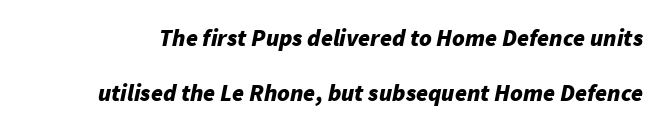
The image shows 24 px bold type, italic (leaning right); set loose line spacing (2.31x), normal letter spacing, not underlined.
